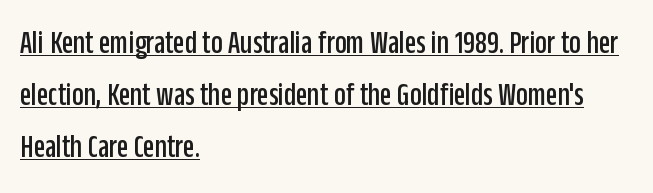
Q: Is the text italic (slanted)? A: No, it is upright.
Q: Is the typeface a serif or a sans-serif typeface? A: Sans-serif.
Q: Is the text underlined? A: Yes.
Q: How is the paragraph aligned? A: Left-aligned.
Q: Is the spacing between letters normal or unusually wide? A: Normal.
Q: Is the spacing between lines tight, normal or loose? A: Normal.
Q: Width (condensed, normal, or wide)? A: Condensed.
Q: Stroke contrast? A: Low.
Q: x-height? A: Large.
Q: Monospaced? A: No.
